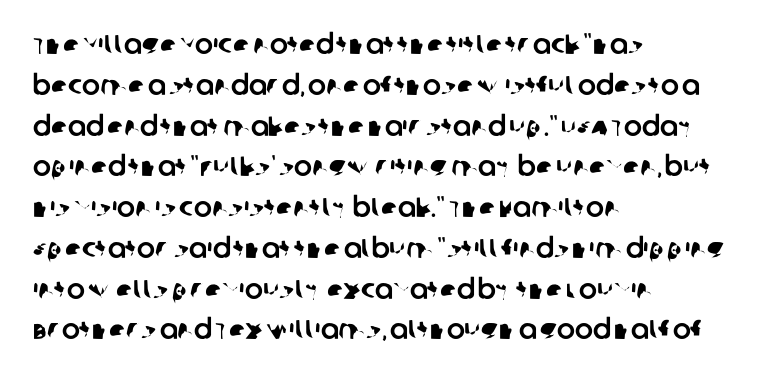
These lines sit exactly where default settings would place them. The baseline area is clear. Tracking here is standard; glyphs follow each other at the usual distance. Typeset ragged right — the left edge is the straight one.
